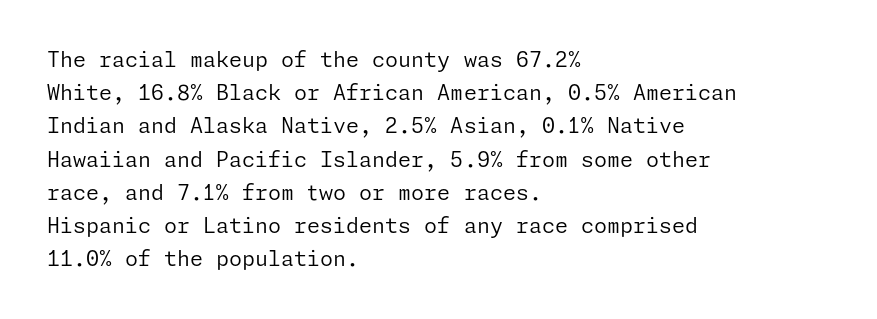
Q: Is the text bold? A: No.
Q: Is the text italic (slanted)? A: No, it is upright.
Q: Is the text underlined? A: No.
Q: How is the paragraph aligned? A: Left-aligned.
Q: Is the spacing between letters normal or unusually wide? A: Normal.
Q: Is the spacing between lines tight, normal or loose? A: Normal.
